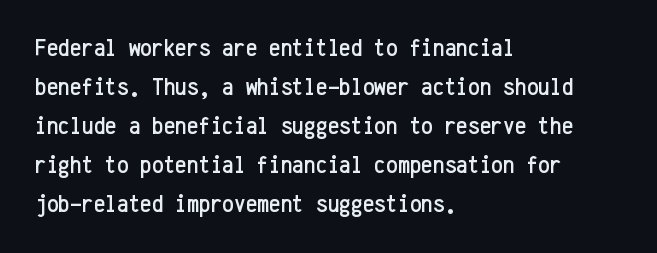
{"italic": "no", "underline": "no", "align": "left", "line_spacing": "normal", "line_spacing_ratio": 1.5, "letter_spacing": "normal", "letter_spacing_em": 0.0, "glyph_px": 26}
